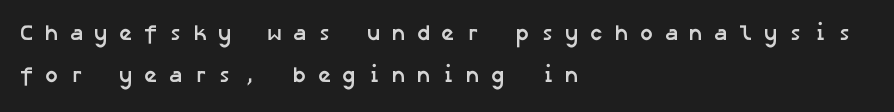
Which margin do the lines hug? The left one — the right edge is uneven. Here the glyphs are tracked loosely, breaking word shapes into spaced letters. Caption: bold face, heavy strokes. Clear beneath every line of the passage.
